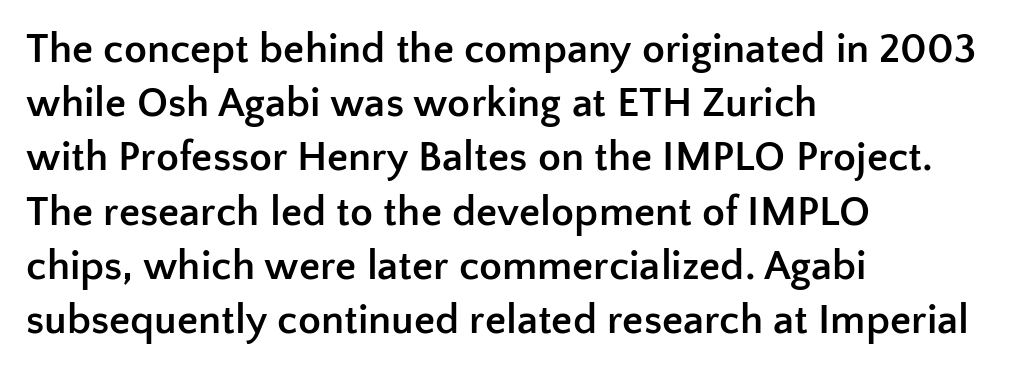
Is this a sans? Yes — the strokes have no serifs. Bold? Absolutely — the strokes are thick and heavy. The specimen reads as upright at a glance. Character widths vary here, with narrow letters taking less room than wide ones.
